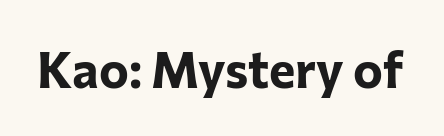
Q: Is the text bold? A: Yes.
Q: Is the text italic (slanted)? A: No, it is upright.
Q: Is the typeface a serif or a sans-serif typeface? A: Sans-serif.
Q: Is the text underlined? A: No.
Q: Is the spacing between letters normal or unusually wide? A: Normal.
Q: Width (condensed, normal, or wide)? A: Normal.
Q: Stroke contrast? A: Low.
Q: x-height? A: Medium.
Q: Monospaced? A: No.
